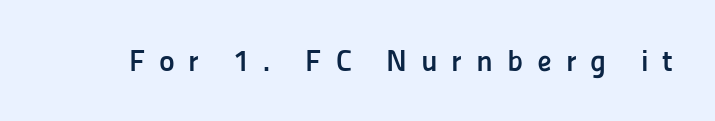
The typeface chosen for these lines omits serifs. Heavy, bold letterforms. This sample uses an upright cut, with every glyph sitting square on the baseline. You could not count columns in this text — the font is proportionally spaced. Has an underline been added? It has not.
